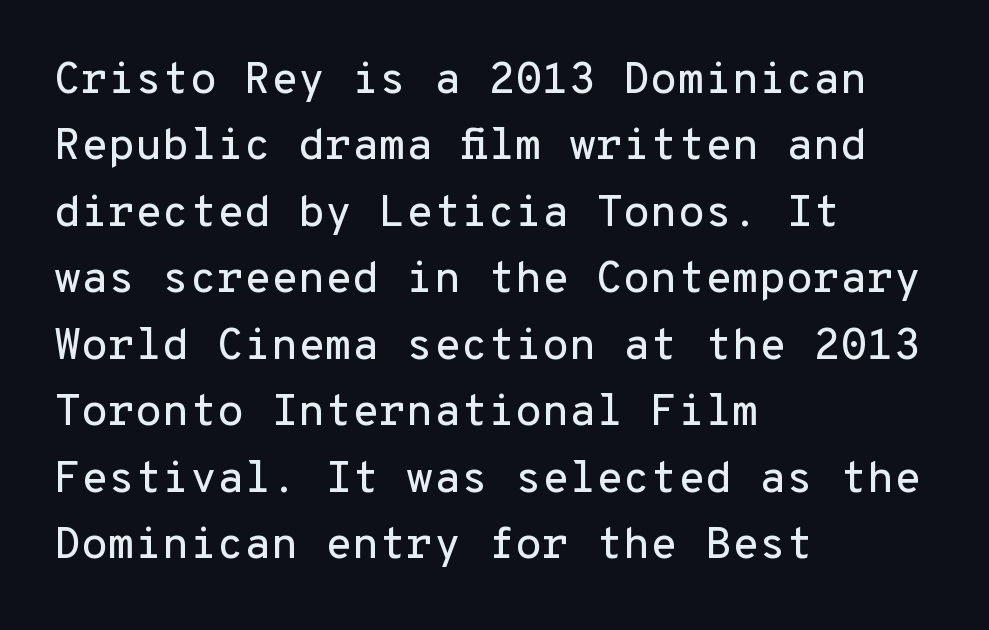
{"serif": "no", "italic": "no", "width": "normal", "stroke_contrast": "low", "x_height": "medium", "monospaced": "yes", "underline": "no", "align": "left", "line_spacing": "normal", "line_spacing_ratio": 1.51, "letter_spacing": "normal", "letter_spacing_em": 0.0, "glyph_px": 44}
